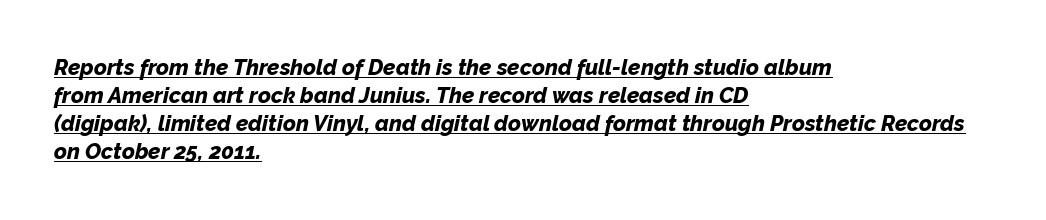
The face used here is rendered with its standard letterfit. Underlining? Definitely there. Strokes here are thick enough to call this a true bold. Notice how the passage keeps a crisp vertical edge on the left only.
